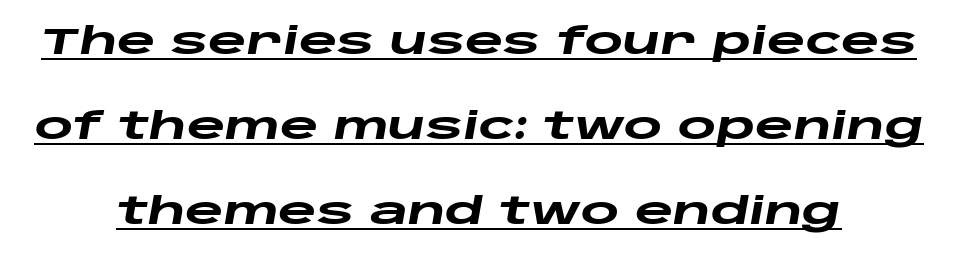
{"italic": "yes", "lean": "right", "slant_degrees": 10, "bold": "yes", "weight": "heavy", "width": "wide", "stroke_contrast": "low", "x_height": "large", "monospaced": "no", "underline": "yes", "align": "center", "line_spacing": "loose", "line_spacing_ratio": 2.3, "letter_spacing": "normal", "letter_spacing_em": 0.0, "glyph_px": 37}
